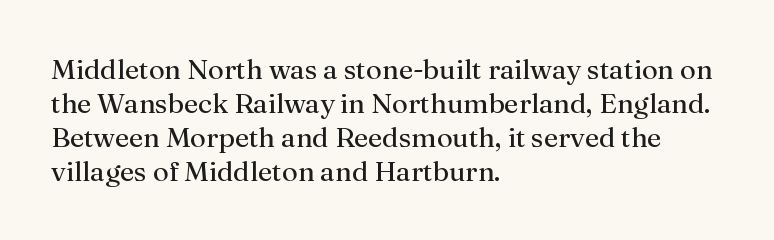
Posture: vertical. The text was rendered using a seriffed face with decorative stroke endings. Vertical stems look standard width or narrower in stroke. Nobody touched the tracking dial on this one. Leftover space on each line is placed entirely after the last word. Decoration check: the copy has no underline.
